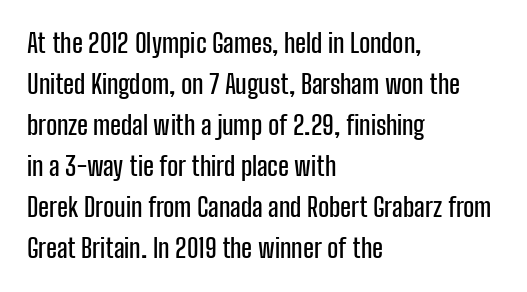
{"italic": "no", "underline": "no", "align": "left", "line_spacing": "normal", "line_spacing_ratio": 1.58, "letter_spacing": "normal", "letter_spacing_em": 0.0, "glyph_px": 26}
